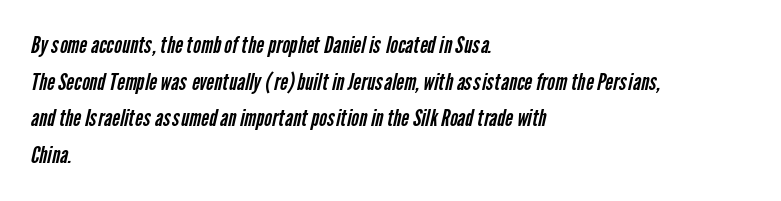
Spacing between characters is what you'd get straight out of the box. Where is the straight margin? On the left. These glyphs show unthickened strokes, regular width or finer. The rendering uses a moderate line-height, typical for paragraphs. The glyphs are unaccompanied by any horizontal stroke below them.
